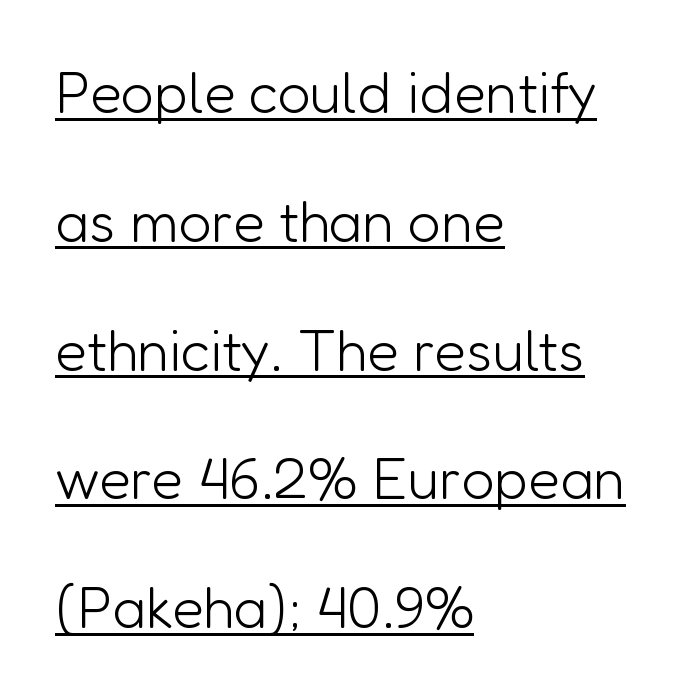
{"serif": "no", "italic": "no", "bold": "no", "weight": "light", "width": "normal", "stroke_contrast": "low", "x_height": "medium", "monospaced": "no", "underline": "yes", "align": "left", "line_spacing": "loose", "line_spacing_ratio": 2.22, "letter_spacing": "normal", "letter_spacing_em": 0.0, "glyph_px": 58}
